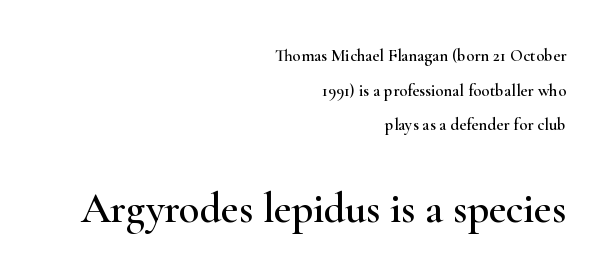
{"serif": "yes", "italic": "no", "width": "wide", "stroke_contrast": "high", "x_height": "small", "monospaced": "no", "underline": "no", "align": "right", "line_spacing": "loose", "line_spacing_ratio": 2.04, "letter_spacing": "normal", "letter_spacing_em": 0.0, "larger_block": "second", "size_ratio": 2.47, "glyph_px": 42}
